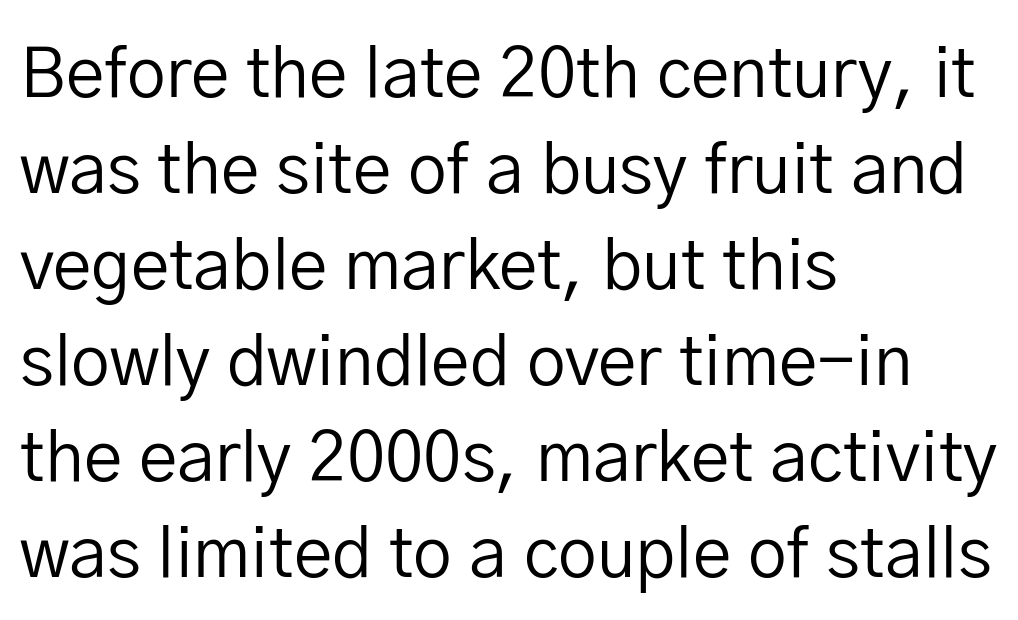
The paragraph shown leans on its left margin. You can tell it's not italic because the verticals are truly vertical. I'd call this a sans setting — the letters go barefoot. Spacing between characters is what you'd get straight out of the box.
